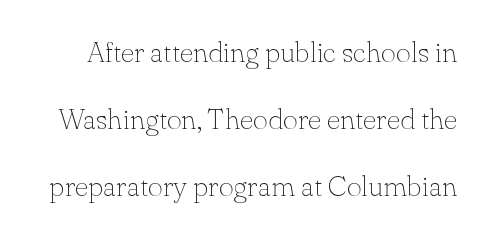
The image shows 29 px thin serif type, upright; set loose line spacing (2.31x), normal letter spacing, not underlined; low stroke contrast and a small x-height.
